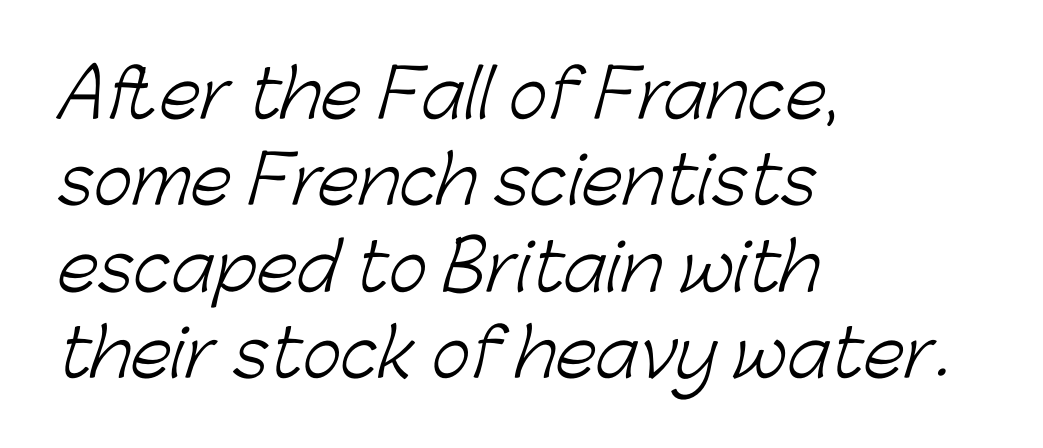
{"serif": "no", "bold": "no", "weight": "light", "width": "normal", "stroke_contrast": "low", "x_height": "medium", "monospaced": "no", "underline": "no", "align": "left", "line_spacing": "normal", "line_spacing_ratio": 1.31, "letter_spacing": "normal", "letter_spacing_em": 0.0, "glyph_px": 66}
